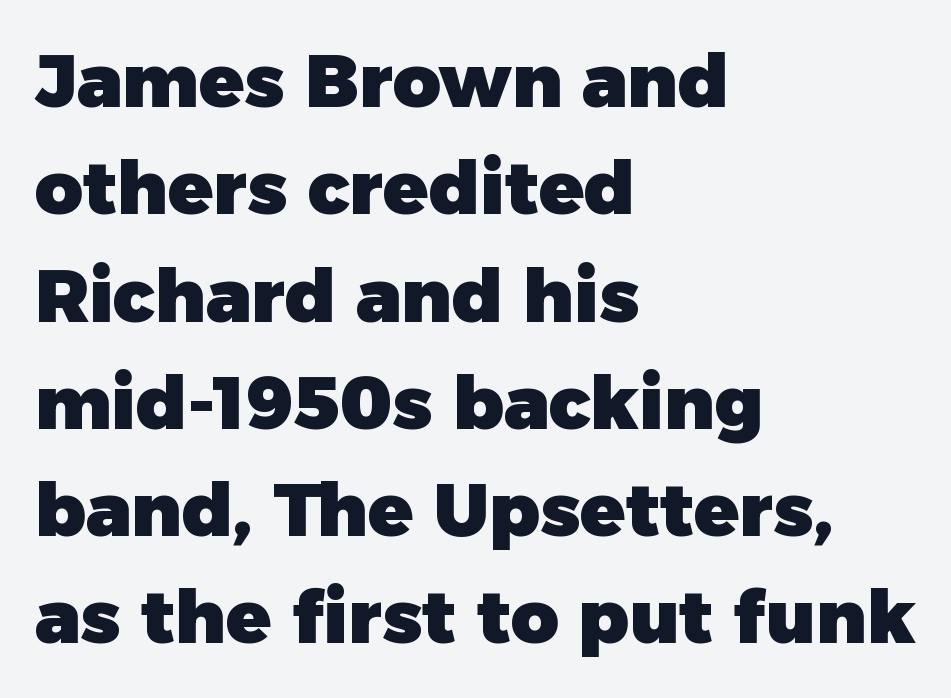
The image shows 74 px heavy sans-serif type, upright; set left-aligned, normal line spacing (1.45x), normal letter spacing, not underlined; low stroke contrast and a medium x-height.
